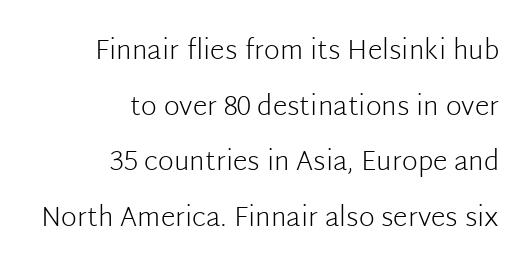
A bare baseline throughout the passage. Leftover space on each line is placed entirely before the opening word. If you measured baseline to baseline, you'd find a long distance. Does extra space separate the letters? No, they use regular spacing.
